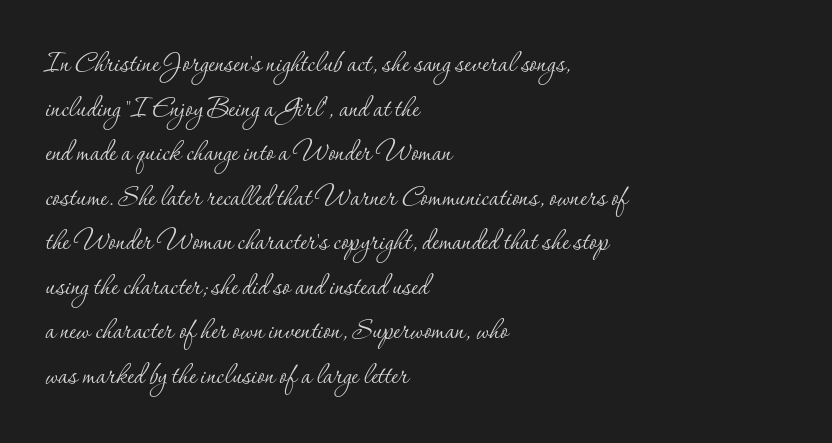
{"serif": "yes", "bold": "no", "weight": "thin", "width": "normal", "stroke_contrast": "low", "x_height": "small", "monospaced": "no", "underline": "no", "align": "left", "line_spacing": "normal", "line_spacing_ratio": 1.31, "letter_spacing": "normal", "letter_spacing_em": 0.0, "glyph_px": 34}
